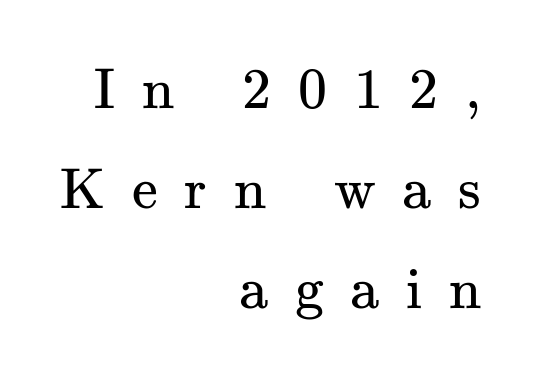
Q: Is the text bold? A: No.
Q: Is the text italic (slanted)? A: No, it is upright.
Q: Is the typeface a serif or a sans-serif typeface? A: Serif.
Q: Is the text underlined? A: No.
Q: How is the paragraph aligned? A: Right-aligned.
Q: Is the spacing between letters normal or unusually wide? A: Unusually wide.
Q: Width (condensed, normal, or wide)? A: Normal.
Q: Stroke contrast? A: Medium.
Q: x-height? A: Small.
Q: Monospaced? A: No.
